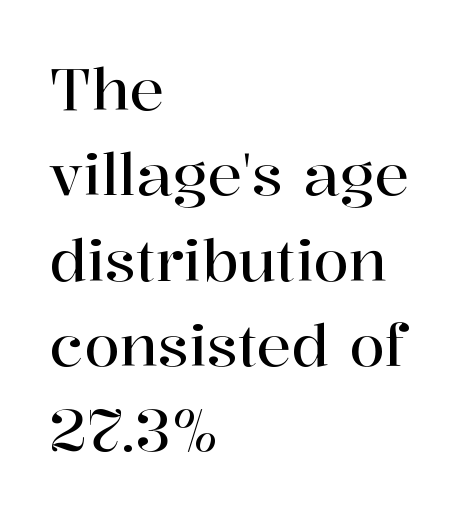
The image shows 58 px serif type, upright; set left-aligned, normal line spacing (1.47x), normal letter spacing, not underlined; high stroke contrast and a medium x-height.
